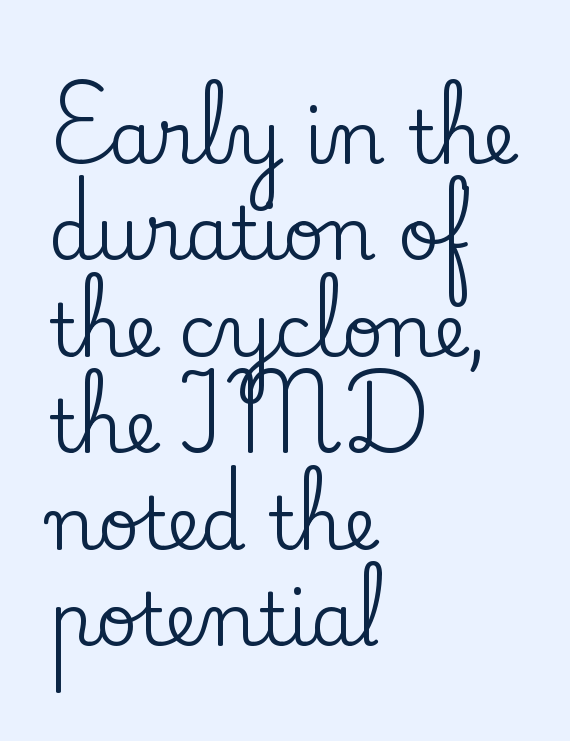
Notice how descenders clear the ascenders below comfortably — that's standard leading. The words here are not underlined. Looks like regular typesetting: each glyph gets only the width it needs. The rag falls on the right side of this text block.
